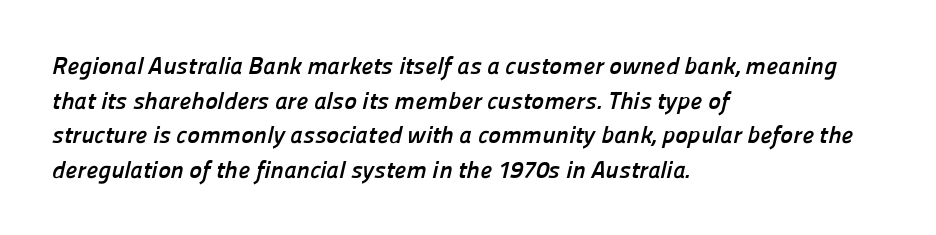
Q: Is the text bold? A: Yes.
Q: Is the text underlined? A: No.
Q: How is the paragraph aligned? A: Left-aligned.
Q: Is the spacing between letters normal or unusually wide? A: Normal.
Q: Is the spacing between lines tight, normal or loose? A: Normal.
